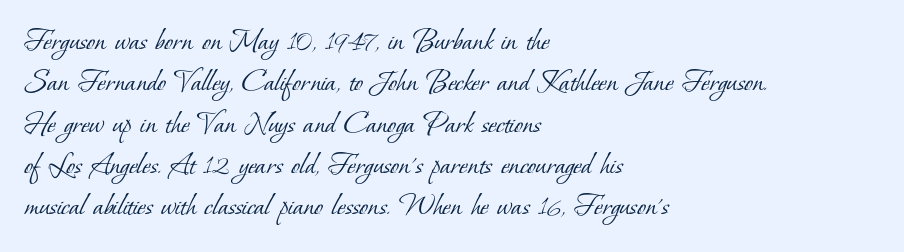
The image shows 32 px light serif type; set left-aligned, normal line spacing (1.29x), normal letter spacing, not underlined; low stroke contrast and a small x-height.
